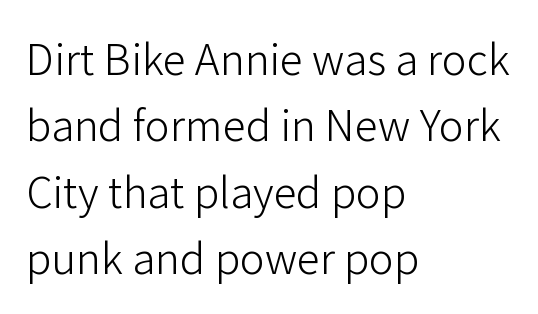
One glance says typical: line gaps are just what's usual. Typographically, this falls in the sans-serif category. No extra tracking has been applied to these lines. Underline: absent. Looks like regular typesetting: each glyph gets only the width it needs.
